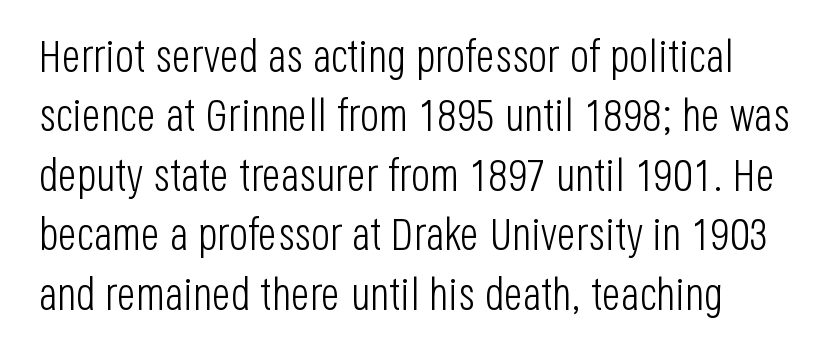
{"serif": "no", "italic": "no", "bold": "no", "weight": "light", "width": "condensed", "stroke_contrast": "low", "x_height": "large", "monospaced": "no", "underline": "no", "line_spacing": "normal", "line_spacing_ratio": 1.32, "letter_spacing": "normal", "letter_spacing_em": 0.0, "glyph_px": 45}
